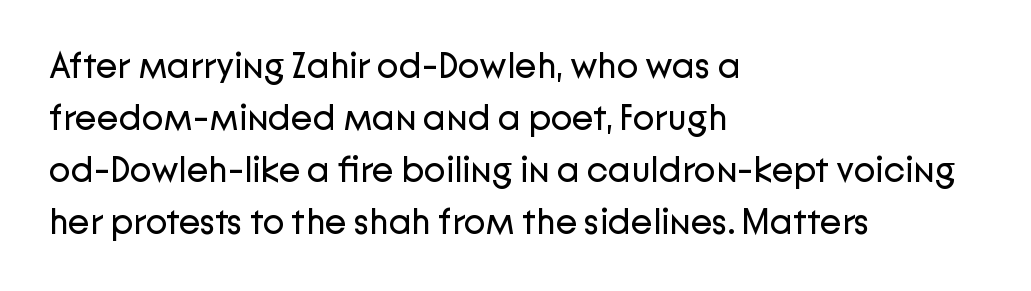
Q: Is the text bold? A: No.
Q: Is the text italic (slanted)? A: No, it is upright.
Q: Is the typeface a serif or a sans-serif typeface? A: Sans-serif.
Q: Is the text underlined? A: No.
Q: How is the paragraph aligned? A: Left-aligned.
Q: Is the spacing between letters normal or unusually wide? A: Normal.
Q: Is the spacing between lines tight, normal or loose? A: Normal.
Q: Width (condensed, normal, or wide)? A: Normal.
Q: Stroke contrast? A: Low.
Q: x-height? A: Medium.
Q: Monospaced? A: No.
